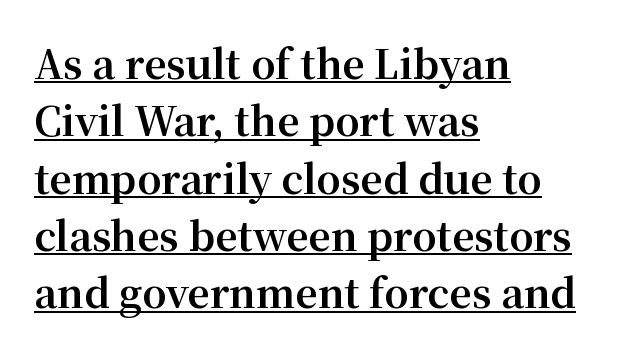
{"serif": "yes", "italic": "no", "bold": "yes", "weight": "bold", "width": "normal", "stroke_contrast": "medium", "x_height": "medium", "monospaced": "no", "underline": "yes", "align": "left", "line_spacing": "normal", "line_spacing_ratio": 1.47, "letter_spacing": "normal", "letter_spacing_em": 0.0, "glyph_px": 39}
